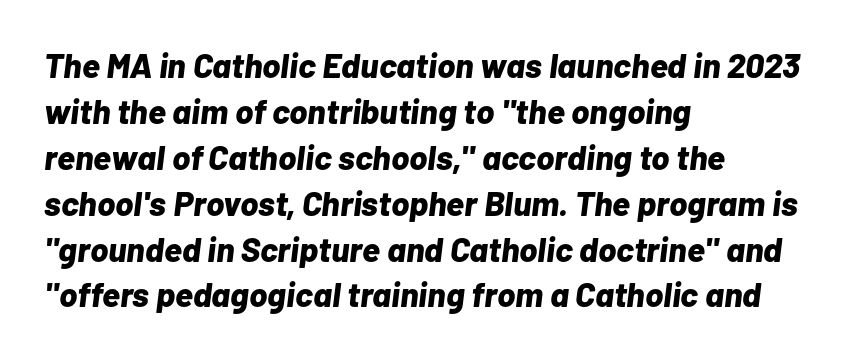
The image shows 34 px bold type, italic (leaning right); set left-aligned, normal line spacing (1.35x), normal letter spacing, not underlined; low stroke contrast and a medium x-height.
